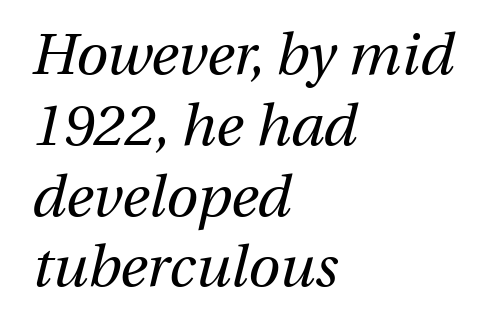
{"italic": "yes", "lean": "right", "slant_degrees": 13, "bold": "no", "weight": "regular", "width": "normal", "stroke_contrast": "medium", "x_height": "medium", "monospaced": "no", "underline": "no", "align": "left", "line_spacing_ratio": 1.22, "letter_spacing": "normal", "letter_spacing_em": 0.0, "glyph_px": 58}
